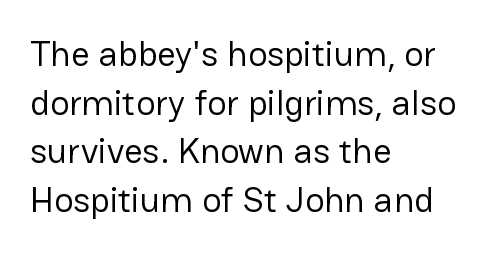
The glyphs in this specimen are sans serif. The face used here is proportionally spaced, like ordinary book or web type. The rag falls on the right side of this text block. Tracking value appears to be zero — textbook default spacing. Every stem runs plumb, perpendicular to the baseline. The line-height multiplier appears to be the usual default.
